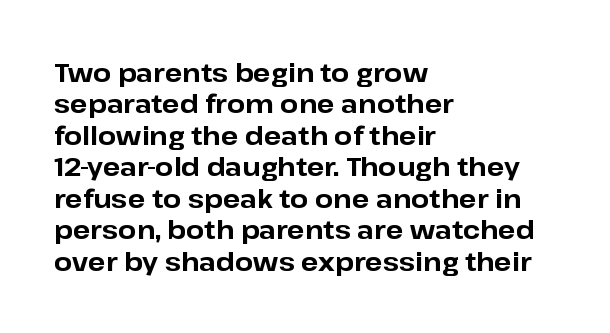
Posture: straight, roman, zero tilt. A student would call this left alignment; a typographer would say flush left, rag right. Rule under the text: the space is simply empty. Between one letter and the next there's only the usual sliver of space. Plenty of ink on the page — the face is bold.
